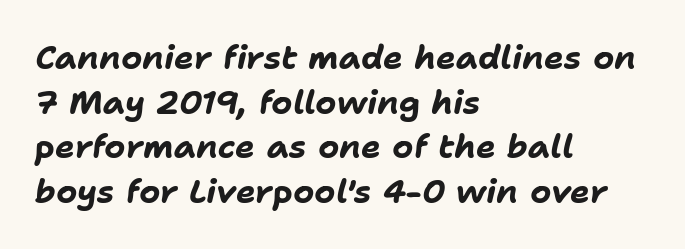
Q: Is the text bold? A: Yes.
Q: Is the text italic (slanted)? A: Yes, it leans right by about 11 degrees.
Q: Is the text underlined? A: No.
Q: How is the paragraph aligned? A: Left-aligned.
Q: Is the spacing between letters normal or unusually wide? A: Normal.
Q: Is the spacing between lines tight, normal or loose? A: Normal.
Q: Width (condensed, normal, or wide)? A: Normal.
Q: Stroke contrast? A: Low.
Q: x-height? A: Medium.
Q: Monospaced? A: No.
